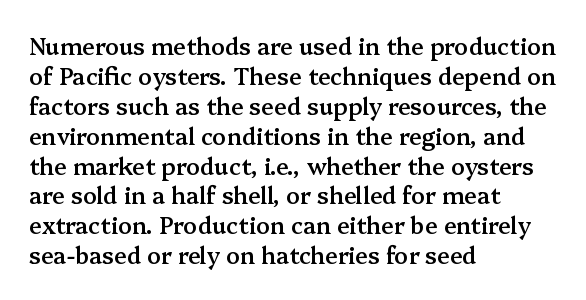
Letter spacing: default. Unlike italic type, these characters show no tilt at all. Look at the stroke-to-counter ratio: somewhat heavy, a semibold. Layout note: lines flush left.
